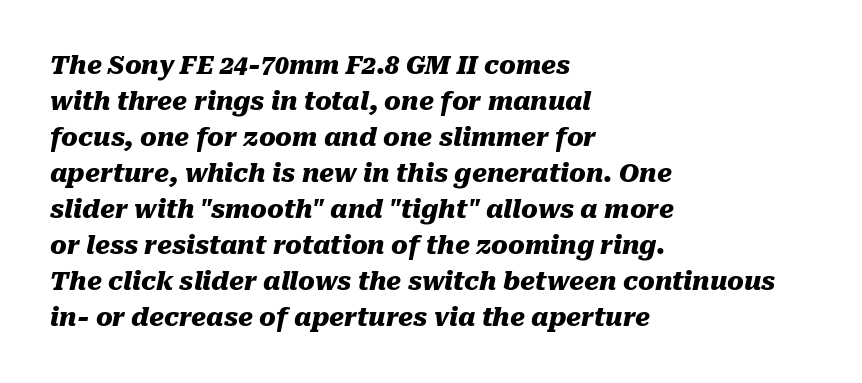
Q: Is the text bold? A: Yes.
Q: Is the text italic (slanted)? A: Yes, it leans right by about 10 degrees.
Q: Is the text underlined? A: No.
Q: How is the paragraph aligned? A: Left-aligned.
Q: Is the spacing between letters normal or unusually wide? A: Normal.
Q: Is the spacing between lines tight, normal or loose? A: Normal.
